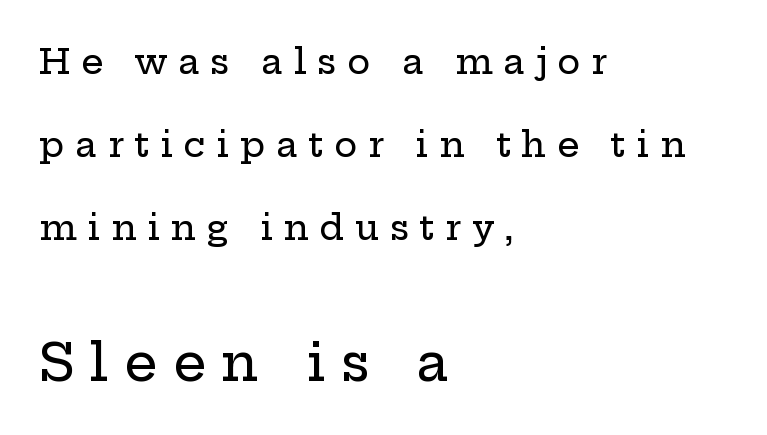
The image shows 52 px wide serif type, upright; set left-aligned, loose line spacing (2.37x), unusually wide letter spacing (+0.3 em), not underlined; the second (bottom) block is 1.49x larger; low stroke contrast and a medium x-height.
